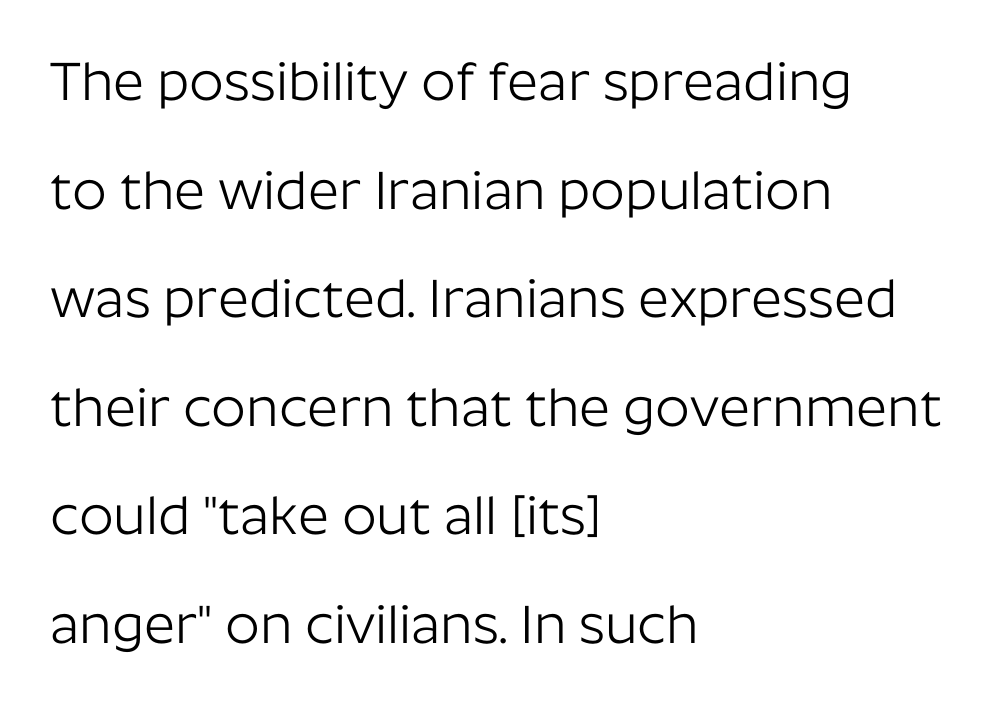
{"serif": "no", "italic": "no", "bold": "no", "weight": "light", "width": "normal", "stroke_contrast": "low", "x_height": "medium", "monospaced": "no", "underline": "no", "align": "left", "line_spacing": "loose", "line_spacing_ratio": 2.01, "letter_spacing": "normal", "letter_spacing_em": 0.0, "glyph_px": 54}
